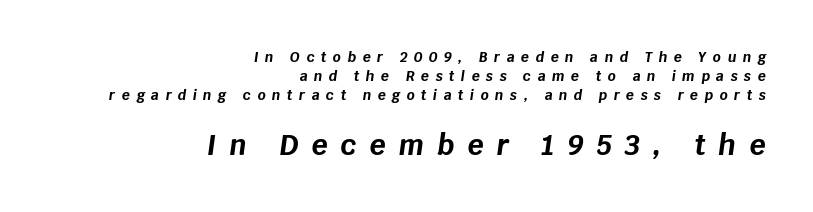
{"italic": "yes", "lean": "right", "slant_degrees": 8, "bold": "yes", "weight": "bold", "width": "normal", "stroke_contrast": "low", "x_height": "large", "monospaced": "no", "underline": "no", "align": "right", "line_spacing": "normal", "line_spacing_ratio": 1.35, "letter_spacing": "wide", "letter_spacing_em": 0.46, "larger_block": "second", "size_ratio": 2.0, "glyph_px": 28}
